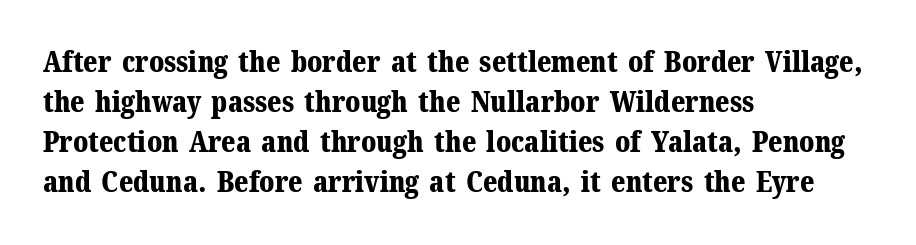
A typesetter would call this zero additional tracking. Is there any slant? The stems are plumb. Spacing verdict: proportional, widths tailored to each character. The setting favours the left margin, as ordinary paragraphs usually do. Decoration check: the copy has no underline.
